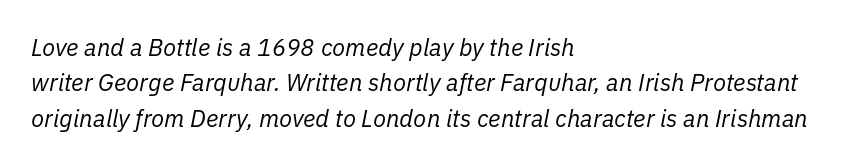
{"italic": "yes", "lean": "right", "slant_degrees": 11, "bold": "no", "underline": "no", "align": "left", "line_spacing": "normal", "line_spacing_ratio": 1.47, "letter_spacing": "normal", "letter_spacing_em": 0.0, "glyph_px": 24}
